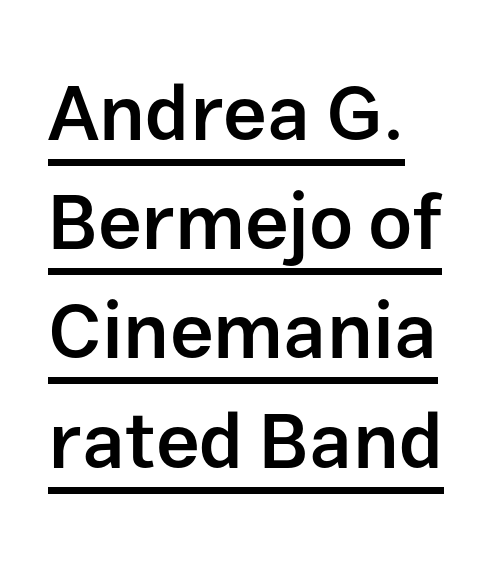
The image shows 78 px semibold sans-serif type, upright; set left-aligned, normal line spacing (1.4x), normal letter spacing, underlined; low stroke contrast and a medium x-height.
